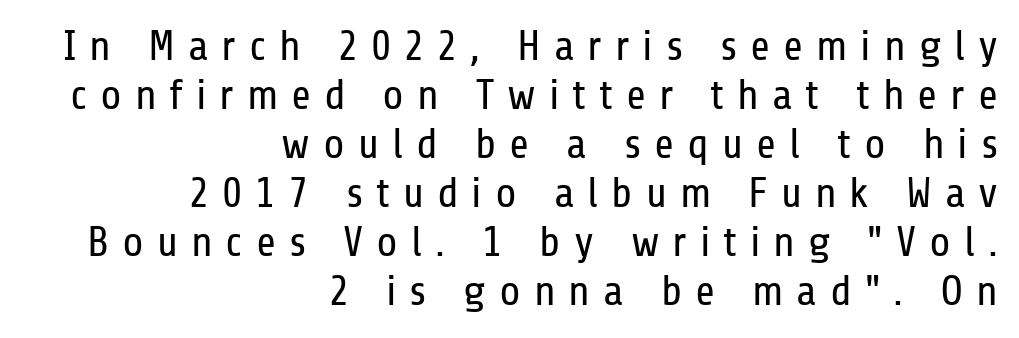
Plain, unruled lines of type. If you drew a line through each stem, it would be perfectly vertical. In terms of letterform style, serifs are entirely absent. Vertical spacing — tight.
